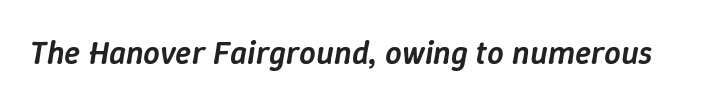
Q: Is the text bold? A: Semi-bold.
Q: Is the text italic (slanted)? A: Yes, it leans right by about 9 degrees.
Q: Is the text underlined? A: No.
Q: Is the spacing between letters normal or unusually wide? A: Normal.
Q: Width (condensed, normal, or wide)? A: Normal.
Q: Stroke contrast? A: Low.
Q: x-height? A: Medium.
Q: Monospaced? A: No.
